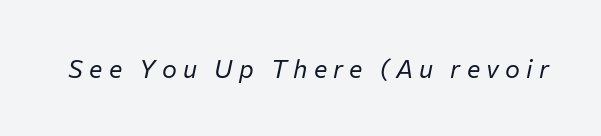
The image shows 25 px text type, italic (leaning right); set unusually wide letter spacing (+0.25 em), not underlined.
